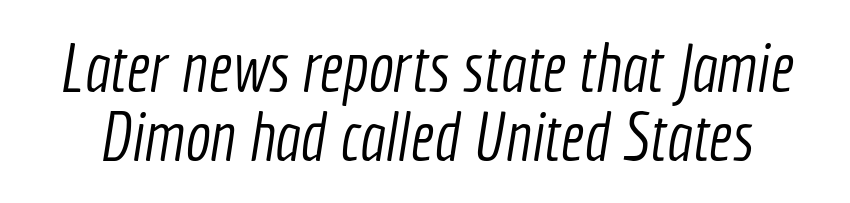
The letters advance in unequal steps, a hallmark of proportional type. Honestly, there is no underline to notice here at all. What stands out about the letter spacing? Nothing — it is the standard amount. Leading: reduced. A typesetter would label this face a sans.
